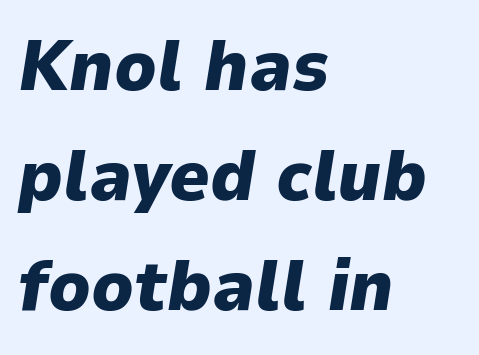
{"italic": "yes", "lean": "right", "slant_degrees": 9, "bold": "yes", "weight": "heavy", "width": "normal", "stroke_contrast": "low", "x_height": "medium", "monospaced": "no", "underline": "no", "align": "left", "line_spacing": "normal", "line_spacing_ratio": 1.55, "letter_spacing": "normal", "letter_spacing_em": 0.0, "glyph_px": 71}
